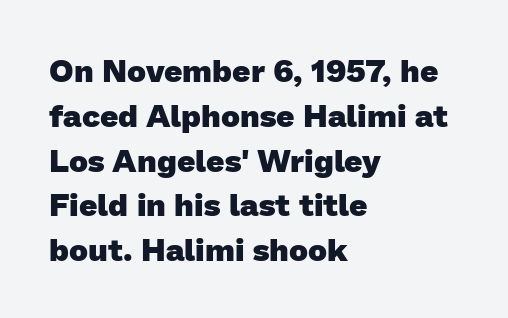
{"serif": "no", "bold": "yes", "weight": "heavy", "width": "normal", "stroke_contrast": "low", "x_height": "medium", "monospaced": "no", "underline": "no", "align": "left", "line_spacing": "normal", "line_spacing_ratio": 1.4, "letter_spacing": "normal", "letter_spacing_em": 0.0, "glyph_px": 32}
